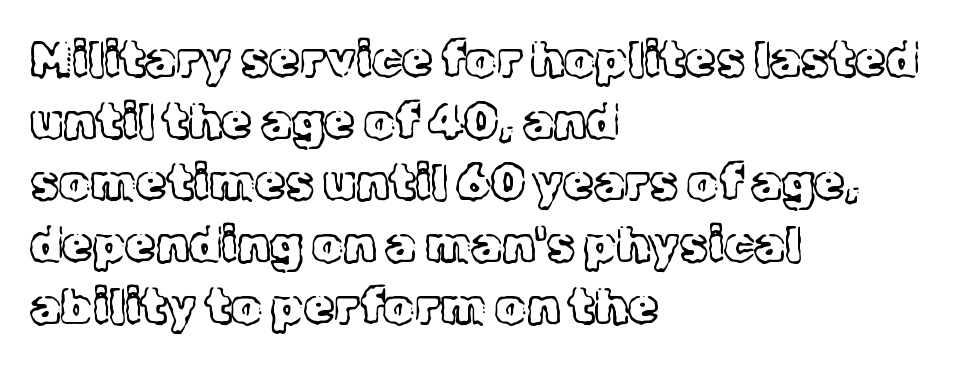
Teacher's note: observe the even left margin — that is flush-left alignment. Ordinary non-slanted type is in use. This sample uses plain, unmodified letter spacing. The leading is moderate, giving the passage an even texture. A clean baseline with only descenders dipping below it. Weight class: somewhere from thin through regular.
